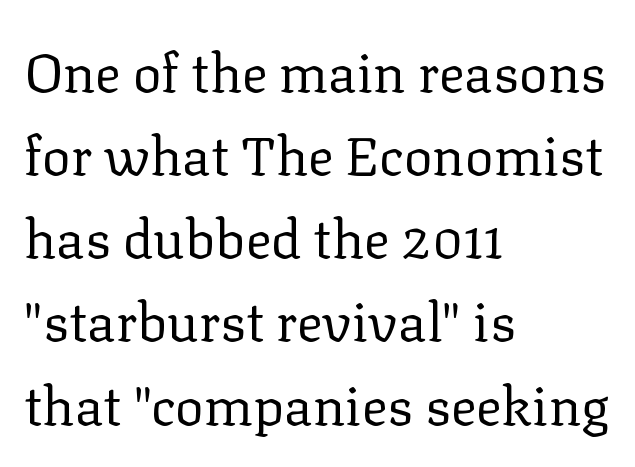
The passage shown has conventional tracking throughout. Underline: absent. This block has exactly the height ordinary leading produces. Think of a printed novel: that variable character pitch is what you see here.
